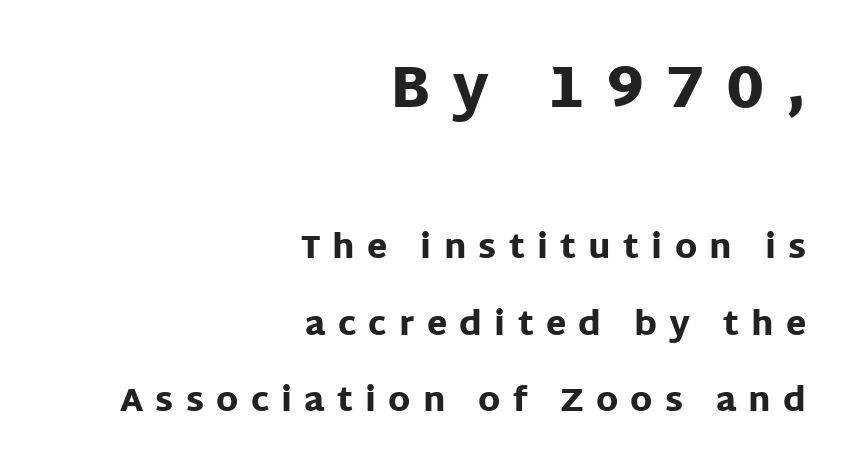
{"serif": "no", "italic": "no", "bold": "yes", "weight": "heavy", "width": "normal", "stroke_contrast": "low", "x_height": "large", "monospaced": "no", "underline": "no", "align": "right", "line_spacing": "loose", "line_spacing_ratio": 2.31, "letter_spacing": "wide", "letter_spacing_em": 0.37, "larger_block": "first", "size_ratio": 1.76, "glyph_px": 58}
